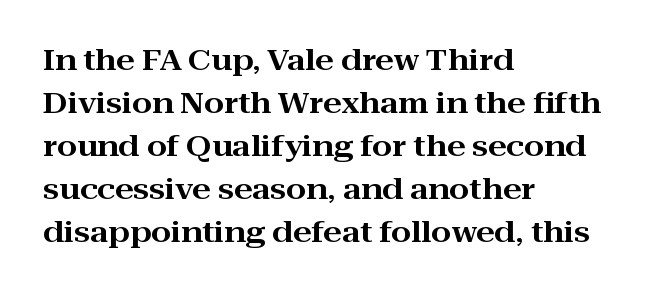
Underline: absent. Observe the serifs anchoring each vertical stroke in this sample. This sample uses plain, unmodified letter spacing. Rendered with straight, roman letterforms. The passage is arranged the way most books set body copy — flush left.
